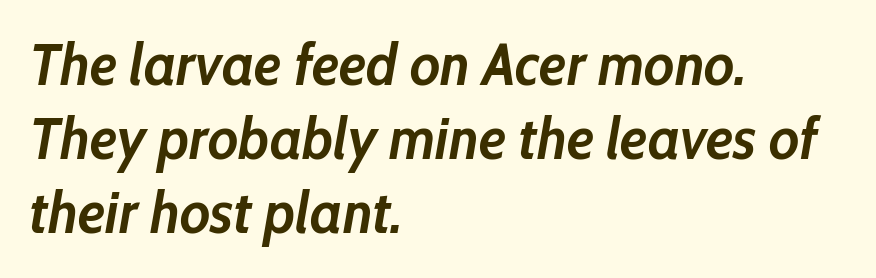
The image shows 58 px semibold type, italic (leaning right); set left-aligned, normal line spacing (1.28x), normal letter spacing, not underlined; low stroke contrast and a medium x-height.
